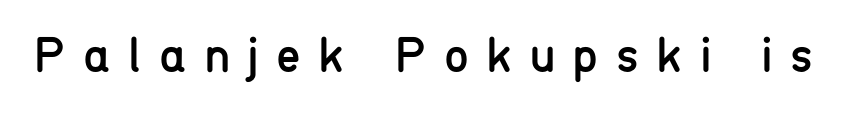
The image shows 50 px regular-weight, condensed sans-serif type, upright; set unusually wide letter spacing (+0.36 em), not underlined; low stroke contrast and a medium x-height.
